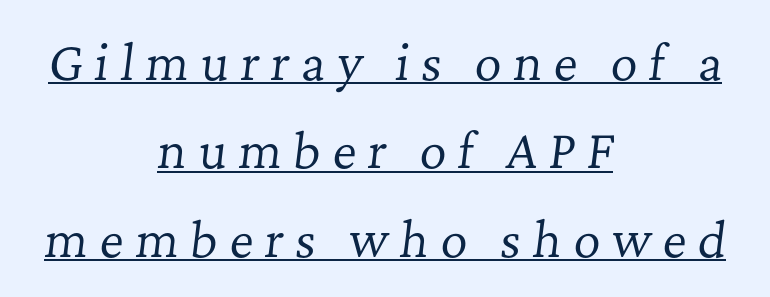
{"serif": "yes", "italic": "yes", "lean": "right", "slant_degrees": 7, "bold": "no", "weight": "regular", "width": "normal", "stroke_contrast": "low", "x_height": "medium", "monospaced": "no", "underline": "yes", "align": "center", "line_spacing_ratio": 1.88, "letter_spacing": "wide", "letter_spacing_em": 0.24, "glyph_px": 47}
